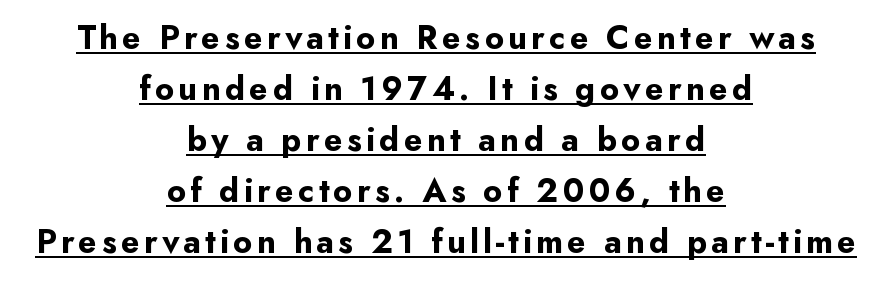
{"serif": "no", "italic": "no", "bold": "yes", "weight": "bold", "width": "normal", "stroke_contrast": "low", "x_height": "small", "monospaced": "no", "underline": "yes", "align": "center", "line_spacing": "normal", "line_spacing_ratio": 1.5, "glyph_px": 34}
